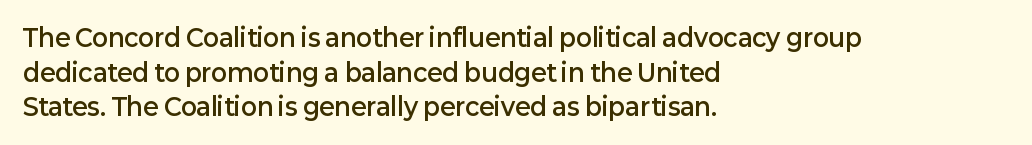
The image shows 24 px text type, upright; set left-aligned, normal line spacing (1.44x), normal letter spacing, not underlined.
